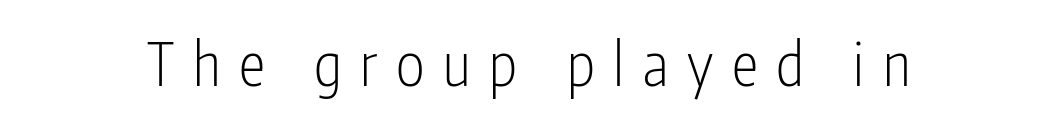
Q: Is the text bold? A: No.
Q: Is the text italic (slanted)? A: No, it is upright.
Q: Is the typeface a serif or a sans-serif typeface? A: Sans-serif.
Q: Is the text underlined? A: No.
Q: Is the spacing between letters normal or unusually wide? A: Unusually wide.
Q: Width (condensed, normal, or wide)? A: Condensed.
Q: Stroke contrast? A: Low.
Q: x-height? A: Medium.
Q: Monospaced? A: No.
